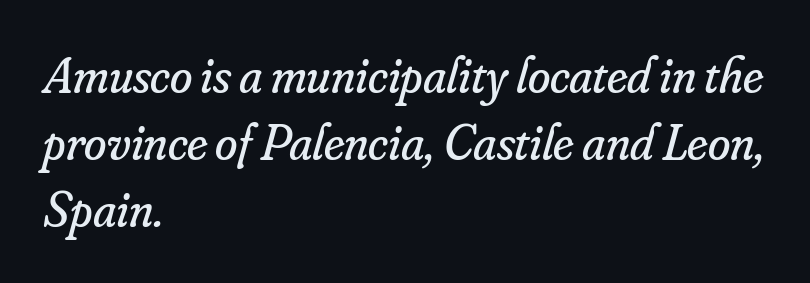
Q: Is the text bold? A: No.
Q: Is the text italic (slanted)? A: Yes, it leans right by about 16 degrees.
Q: Is the typeface a serif or a sans-serif typeface? A: Serif.
Q: Is the text underlined? A: No.
Q: How is the paragraph aligned? A: Left-aligned.
Q: Is the spacing between letters normal or unusually wide? A: Normal.
Q: Is the spacing between lines tight, normal or loose? A: Normal.
Q: Width (condensed, normal, or wide)? A: Normal.
Q: Stroke contrast? A: Low.
Q: x-height? A: Small.
Q: Monospaced? A: No.
